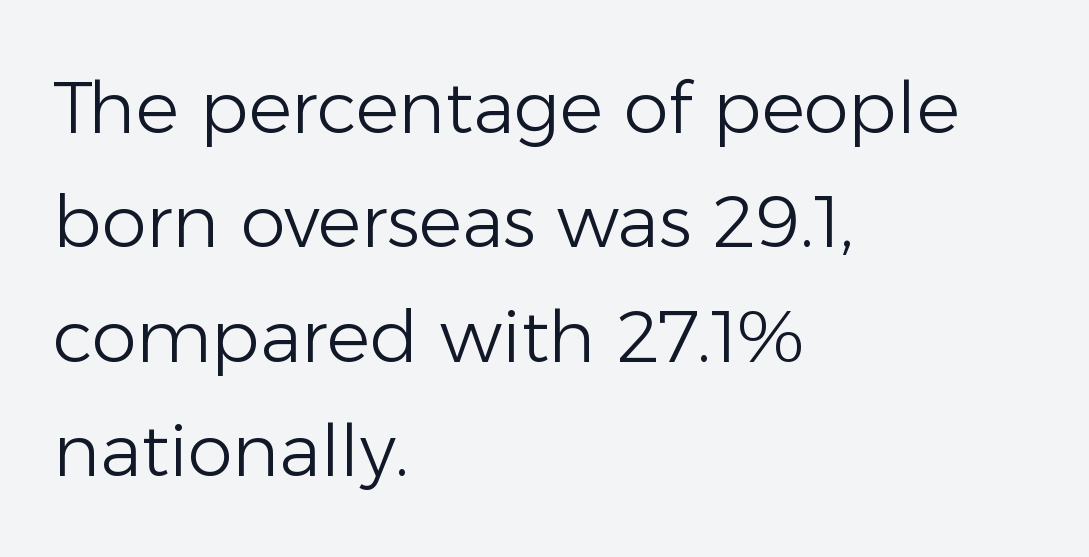
Q: Is the text bold? A: No.
Q: Is the text italic (slanted)? A: No, it is upright.
Q: Is the typeface a serif or a sans-serif typeface? A: Sans-serif.
Q: Is the text underlined? A: No.
Q: How is the paragraph aligned? A: Left-aligned.
Q: Is the spacing between letters normal or unusually wide? A: Normal.
Q: Is the spacing between lines tight, normal or loose? A: Normal.
Q: Width (condensed, normal, or wide)? A: Normal.
Q: Stroke contrast? A: Low.
Q: x-height? A: Medium.
Q: Monospaced? A: No.
